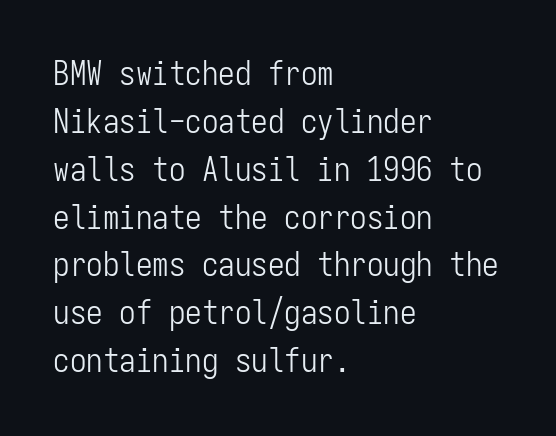
Vertical spacing — default. You can tell it's not italic because the verticals are truly vertical. Descenders hang freely into open space. The face used here is a sans, in the tradition of grotesques and geometrics. Each letter, wide or thin by design, is forced into the same width here. Tracking here is standard; glyphs follow each other at the usual distance.
